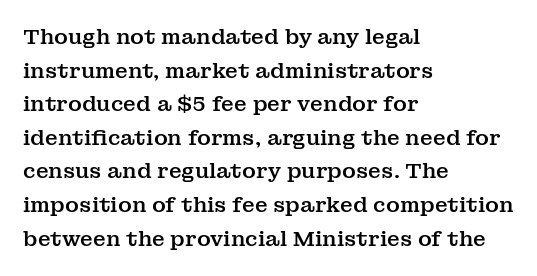
{"italic": "no", "underline": "no", "align": "left", "line_spacing": "normal", "line_spacing_ratio": 1.6, "letter_spacing": "normal", "letter_spacing_em": 0.0, "glyph_px": 21}
